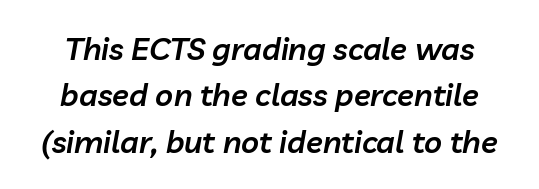
Q: Is the text bold? A: Semi-bold.
Q: Is the text italic (slanted)? A: Yes, it leans right by about 10 degrees.
Q: Is the text underlined? A: No.
Q: Is the spacing between letters normal or unusually wide? A: Normal.
Q: Is the spacing between lines tight, normal or loose? A: Normal.
Q: Width (condensed, normal, or wide)? A: Normal.
Q: Stroke contrast? A: Low.
Q: x-height? A: Medium.
Q: Monospaced? A: No.
